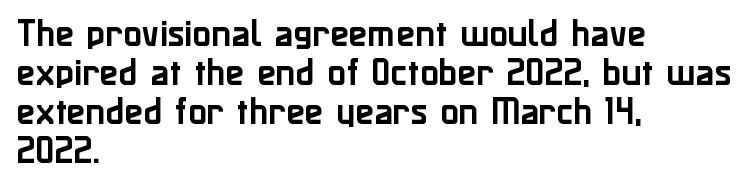
The image shows 31 px sans-serif type, upright; set left-aligned, normal line spacing (1.26x), normal letter spacing, not underlined; low stroke contrast and a medium x-height.
